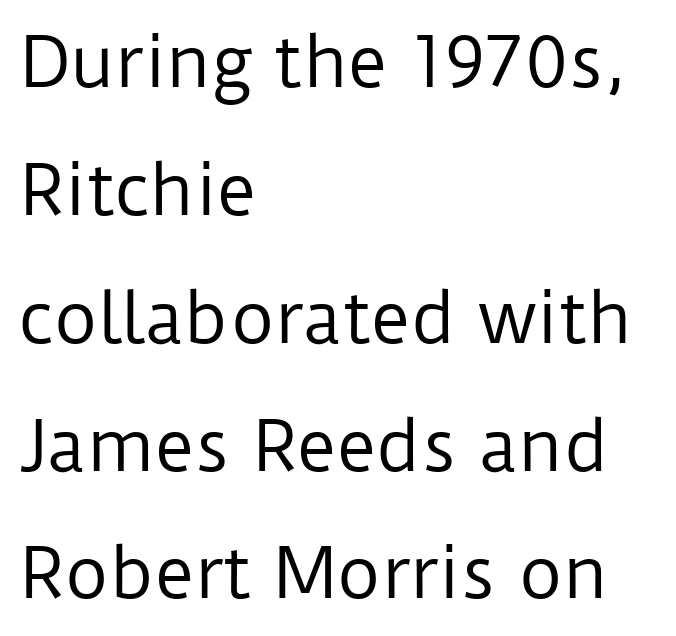
Q: Is the text bold? A: No.
Q: Is the text italic (slanted)? A: No, it is upright.
Q: Is the typeface a serif or a sans-serif typeface? A: Sans-serif.
Q: Is the text underlined? A: No.
Q: How is the paragraph aligned? A: Left-aligned.
Q: Is the spacing between letters normal or unusually wide? A: Normal.
Q: Width (condensed, normal, or wide)? A: Normal.
Q: Stroke contrast? A: Low.
Q: x-height? A: Medium.
Q: Monospaced? A: No.
